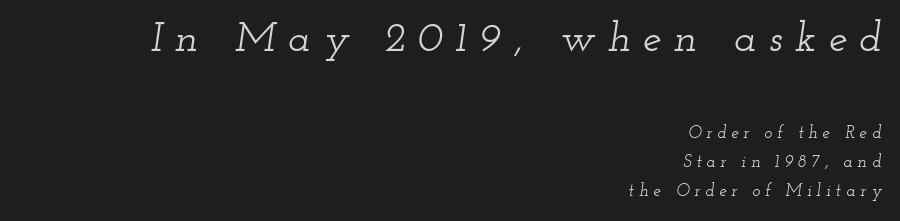
The face used here is seriffed, in the tradition of book romans. Proportional: the letters do not fall into vertical columns. Caption: upper text group enlarged, lower text group reduced. Check the space under the baseline: it is left empty. Does the lettering tilt? It does — this is italic. Short and long lines alike share a common ending point at right.
